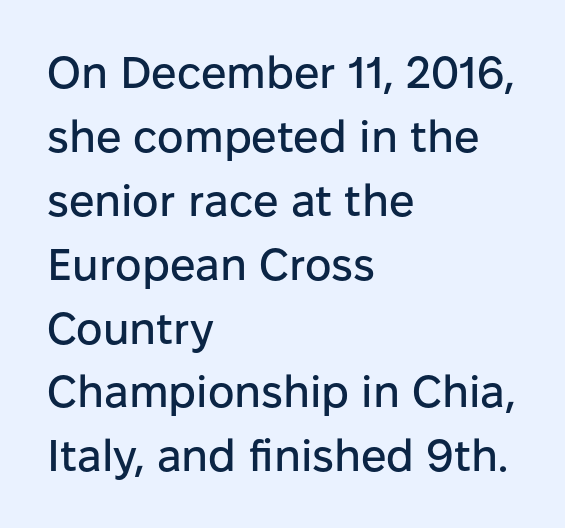
Q: Is the text italic (slanted)? A: No, it is upright.
Q: Is the typeface a serif or a sans-serif typeface? A: Sans-serif.
Q: Is the text underlined? A: No.
Q: How is the paragraph aligned? A: Left-aligned.
Q: Is the spacing between letters normal or unusually wide? A: Normal.
Q: Is the spacing between lines tight, normal or loose? A: Normal.
Q: Width (condensed, normal, or wide)? A: Normal.
Q: Stroke contrast? A: Low.
Q: x-height? A: Medium.
Q: Monospaced? A: No.
